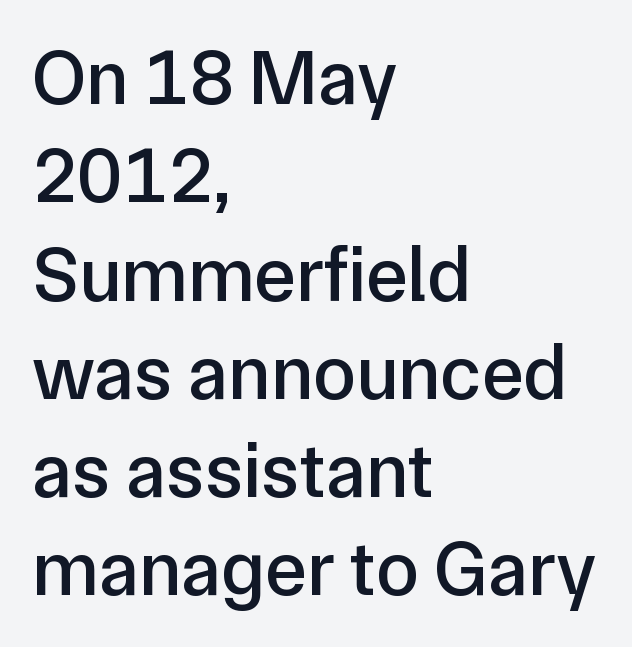
The image shows 78 px sans-serif type, upright; set left-aligned, normal line spacing (1.26x), normal letter spacing, not underlined; low stroke contrast and a medium x-height.
